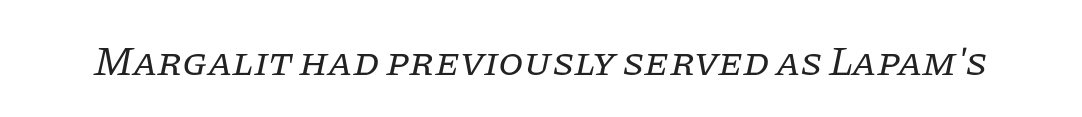
Tall strokes in this sample are angled rather than plumb. Students, note that the glyphs here touch the page at normal intervals. Unlike a clean sans, this face finishes its strokes with serifs. No word sits above an underline. No chunkiness to these letters — they're not bold.
